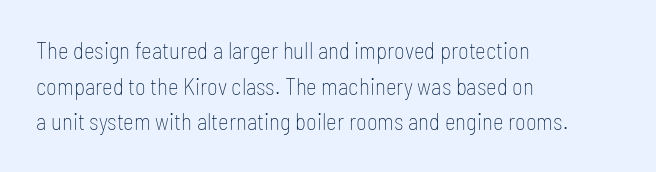
{"italic": "no", "bold": "no", "underline": "no", "align": "left", "line_spacing": "normal", "line_spacing_ratio": 1.55, "letter_spacing": "normal", "letter_spacing_em": 0.0, "glyph_px": 23}
